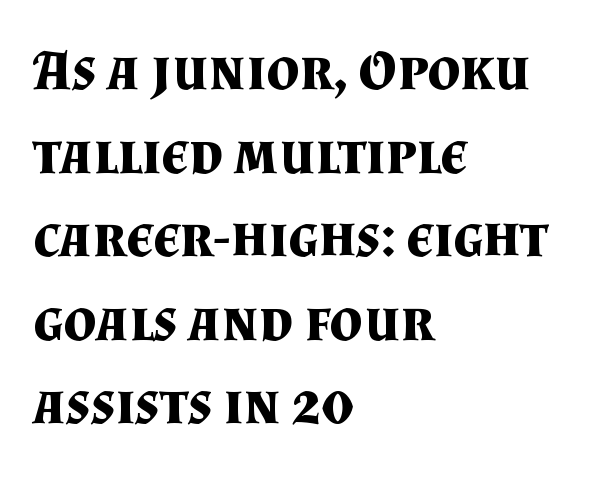
Q: Is the text bold? A: Yes.
Q: Is the text italic (slanted)? A: No, it is upright.
Q: Is the typeface a serif or a sans-serif typeface? A: Serif.
Q: Is the text underlined? A: No.
Q: How is the paragraph aligned? A: Left-aligned.
Q: Is the spacing between letters normal or unusually wide? A: Normal.
Q: Is the spacing between lines tight, normal or loose? A: Normal.
Q: Width (condensed, normal, or wide)? A: Normal.
Q: Stroke contrast? A: Medium.
Q: x-height? A: Small.
Q: Monospaced? A: No.
